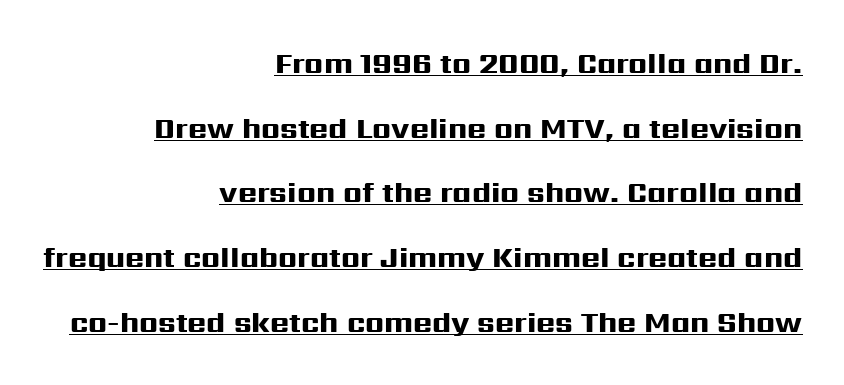
{"serif": "no", "italic": "no", "bold": "yes", "weight": "heavy", "width": "wide", "stroke_contrast": "high", "x_height": "medium", "monospaced": "no", "underline": "yes", "align": "right", "line_spacing": "loose", "line_spacing_ratio": 2.23, "letter_spacing": "normal", "letter_spacing_em": 0.0, "glyph_px": 29}
